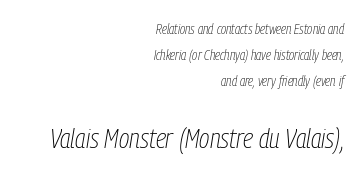
The space directly below the letters is spotless. The typeface has the unassuming heft of standard copy or less. A student would call this right alignment; a typographer would say flush right, rag left. A typesetter would call this proportional, since set widths differ per character.
